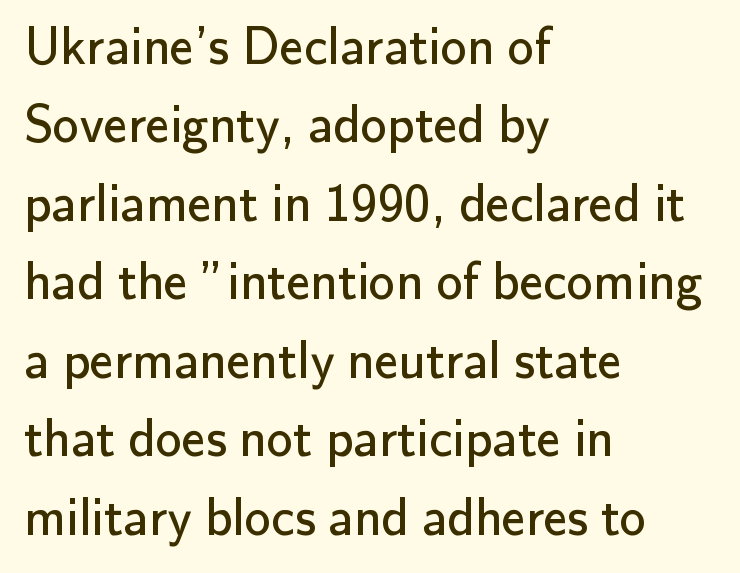
Q: Is the text bold? A: No.
Q: Is the text italic (slanted)? A: No, it is upright.
Q: Is the typeface a serif or a sans-serif typeface? A: Sans-serif.
Q: Is the text underlined? A: No.
Q: How is the paragraph aligned? A: Left-aligned.
Q: Is the spacing between letters normal or unusually wide? A: Normal.
Q: Is the spacing between lines tight, normal or loose? A: Normal.
Q: Width (condensed, normal, or wide)? A: Normal.
Q: Stroke contrast? A: Low.
Q: x-height? A: Small.
Q: Monospaced? A: No.
